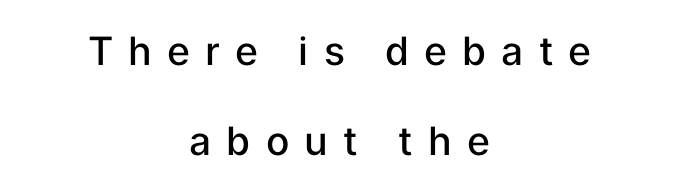
{"serif": "no", "italic": "no", "bold": "semi", "weight": "semibold", "width": "normal", "stroke_contrast": "low", "x_height": "medium", "monospaced": "no", "underline": "no", "align": "center", "line_spacing": "loose", "line_spacing_ratio": 2.32, "letter_spacing": "wide", "letter_spacing_em": 0.39, "glyph_px": 39}
